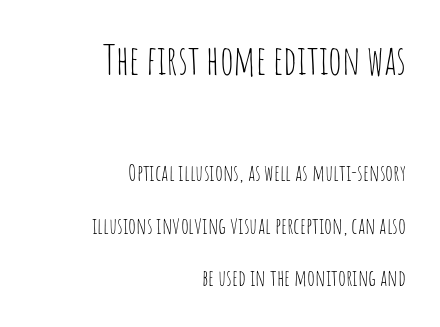
Descenders hang freely into open space. Character widths vary here, with narrow letters taking less room than wide ones. Reading top to bottom, the characters get smaller at the block break. Ascenders rise straight up at ninety degrees. The rag falls on the left side of this text block. Inter-character spacing is left at the font's built-in metrics.
